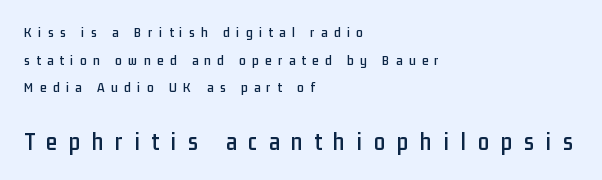
The zone under the glyphs is completely vacant. The emphasis by scale lands on block number two, below. Letter spacing: wide. Posture: upright roman.
